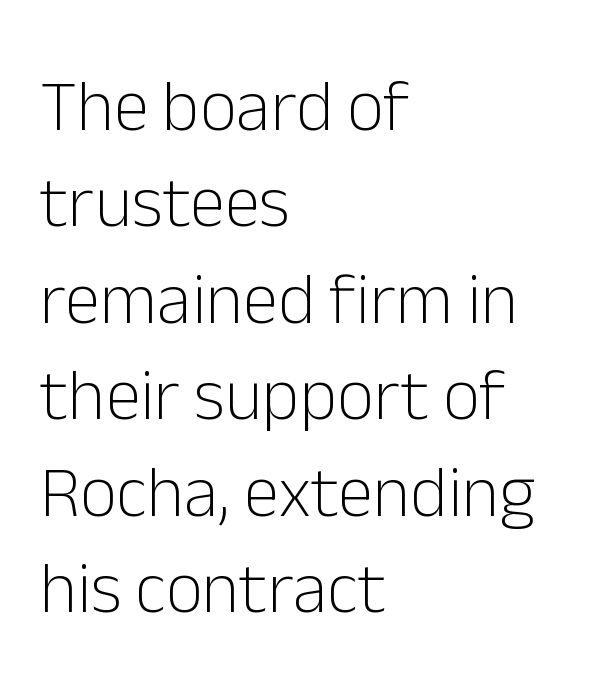
Q: Is the text bold? A: No.
Q: Is the text italic (slanted)? A: No, it is upright.
Q: Is the typeface a serif or a sans-serif typeface? A: Sans-serif.
Q: Is the text underlined? A: No.
Q: How is the paragraph aligned? A: Left-aligned.
Q: Is the spacing between letters normal or unusually wide? A: Normal.
Q: Is the spacing between lines tight, normal or loose? A: Normal.
Q: Width (condensed, normal, or wide)? A: Normal.
Q: Stroke contrast? A: Low.
Q: x-height? A: Medium.
Q: Monospaced? A: No.
